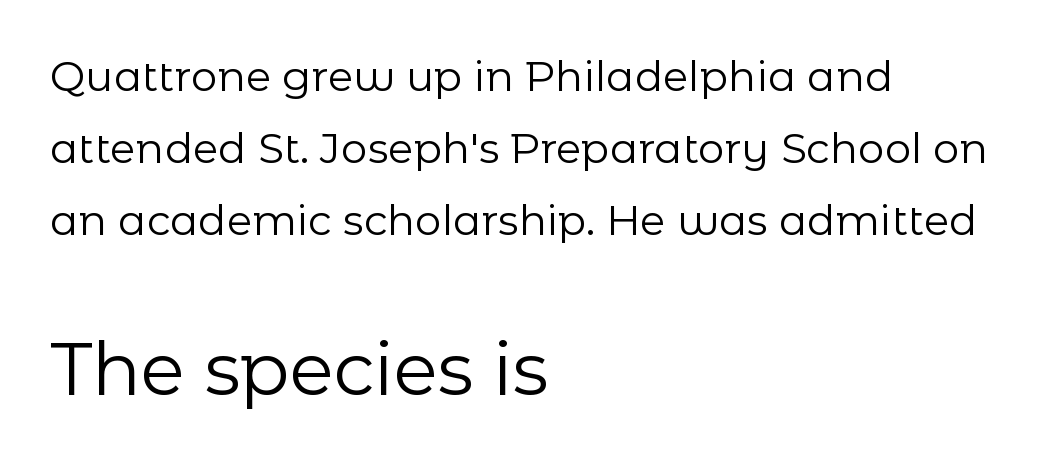
Q: Is the text bold? A: No.
Q: Is the text italic (slanted)? A: No, it is upright.
Q: Is the typeface a serif or a sans-serif typeface? A: Sans-serif.
Q: Is the text underlined? A: No.
Q: How is the paragraph aligned? A: Left-aligned.
Q: Is the spacing between letters normal or unusually wide? A: Normal.
Q: Which block of text is set in a larger size, the first (top) or the second (bottom)? A: The second (bottom) one.
Q: Width (condensed, normal, or wide)? A: Normal.
Q: Stroke contrast? A: Low.
Q: x-height? A: Medium.
Q: Monospaced? A: No.
